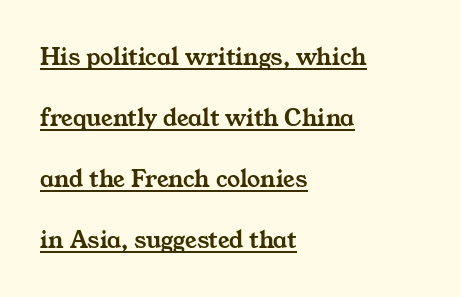
Alignment: flush left. Characters follow at the spacing the type designer built in. This sample trades compactness for vertical openness between lines. Notice how a bar underscores the lettering throughout.
